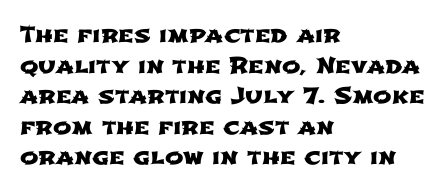
The passage shown is not underscored anywhere. Look at the tracking — it's just the regular setting, nothing added. Compared with typical paragraphs, the rows here are spaced about the same. The text block is weighted toward the left margin, trailing off unevenly rightward.
